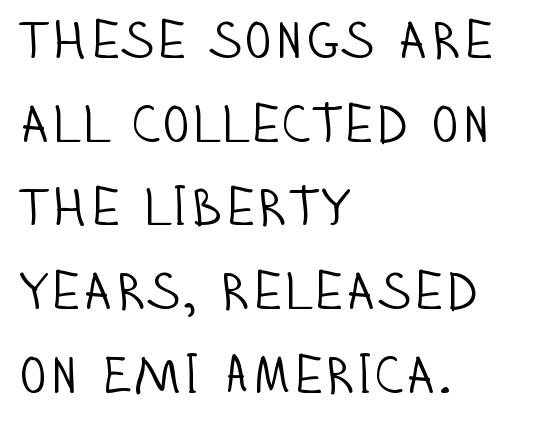
{"serif": "no", "italic": "no", "bold": "no", "weight": "light", "width": "condensed", "stroke_contrast": "low", "x_height": "large", "monospaced": "no", "underline": "no", "align": "left", "line_spacing": "normal", "line_spacing_ratio": 1.58, "letter_spacing": "normal", "letter_spacing_em": 0.0, "glyph_px": 53}
